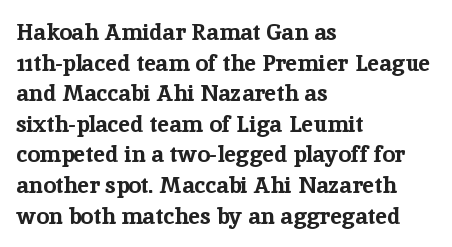
Nobody touched the tracking dial on this one. Heft: maximum for text — a bold. The rendering anchors every line to the left-hand side. The line-height multiplier appears to be the usual default.
